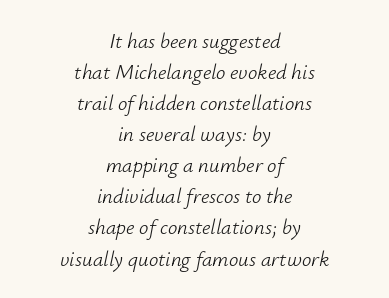
Q: Is the text bold? A: No.
Q: Is the text italic (slanted)? A: Yes, it leans right by about 12 degrees.
Q: Is the text underlined? A: No.
Q: How is the paragraph aligned? A: Centered.
Q: Is the spacing between letters normal or unusually wide? A: Normal.
Q: Is the spacing between lines tight, normal or loose? A: Normal.
